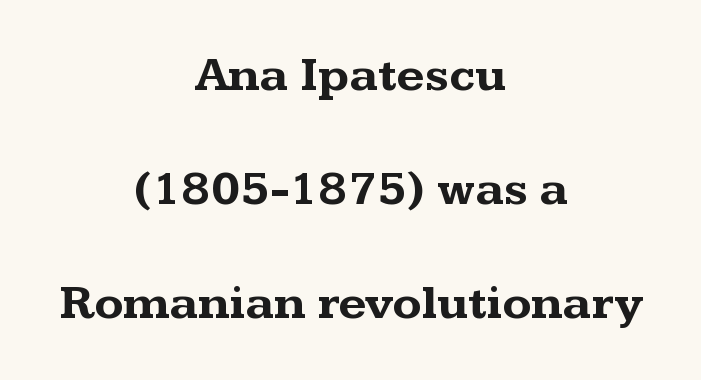
Type style note: has serifs. Horizontal bands of white between lines are thick stripes. Rule under the text: the space is simply empty. This rendering leaves character spacing at its baseline value. Rendered with straight, roman letterforms.
